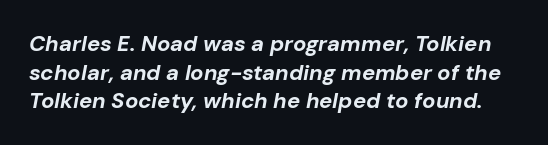
Q: Is the text bold? A: Yes.
Q: Is the text italic (slanted)? A: Yes, it leans right by about 10 degrees.
Q: Is the text underlined? A: No.
Q: Is the spacing between letters normal or unusually wide? A: Normal.
Q: Is the spacing between lines tight, normal or loose? A: Normal.
